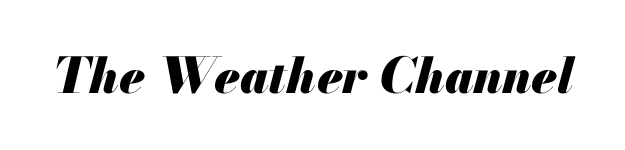
The image shows 49 px heavy type, italic (leaning right); set normal letter spacing, not underlined; medium stroke contrast and a small x-height.
